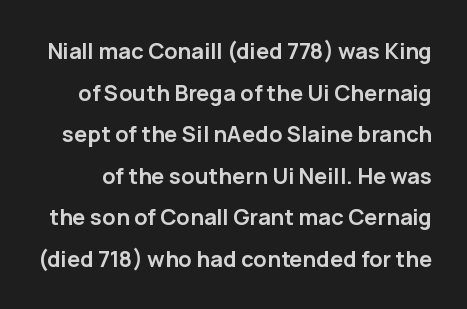
{"italic": "no", "bold": "yes", "underline": "no", "line_spacing_ratio": 1.89, "letter_spacing": "normal", "letter_spacing_em": 0.0, "glyph_px": 22}
